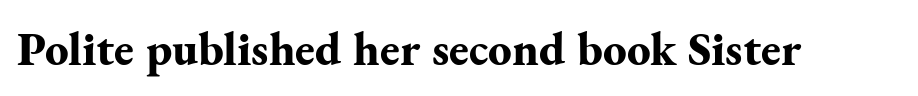
{"serif": "yes", "italic": "no", "bold": "yes", "weight": "bold", "width": "normal", "stroke_contrast": "medium", "x_height": "small", "monospaced": "no", "underline": "no", "letter_spacing": "normal", "letter_spacing_em": 0.0, "glyph_px": 47}
